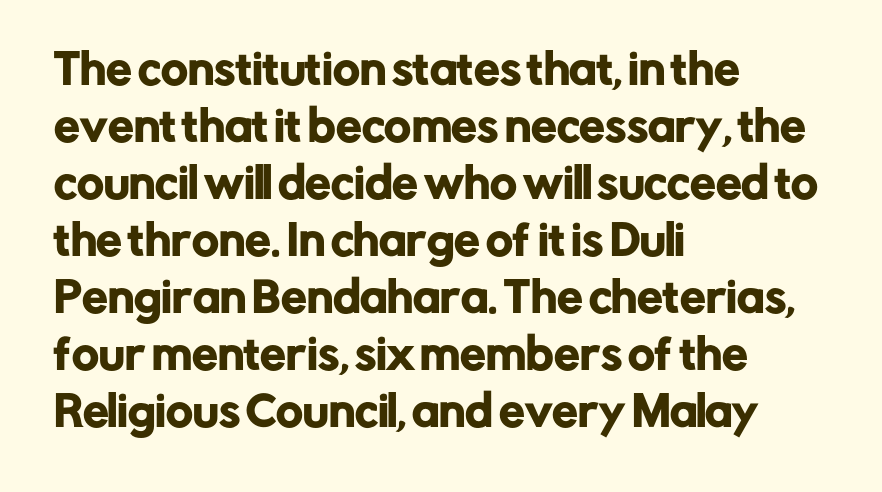
{"serif": "no", "italic": "no", "width": "normal", "stroke_contrast": "low", "x_height": "medium", "monospaced": "no", "underline": "no", "align": "left", "line_spacing": "normal", "line_spacing_ratio": 1.39, "letter_spacing": "normal", "letter_spacing_em": 0.0, "glyph_px": 41}
